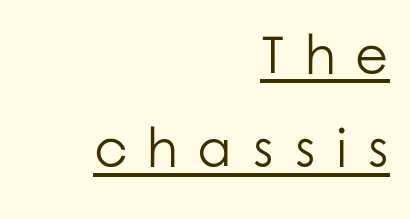
Q: Is the text bold? A: No.
Q: Is the text italic (slanted)? A: No, it is upright.
Q: Is the typeface a serif or a sans-serif typeface? A: Sans-serif.
Q: Is the text underlined? A: Yes.
Q: How is the paragraph aligned? A: Right-aligned.
Q: Is the spacing between letters normal or unusually wide? A: Unusually wide.
Q: Width (condensed, normal, or wide)? A: Normal.
Q: Stroke contrast? A: Low.
Q: x-height? A: Medium.
Q: Monospaced? A: No.
